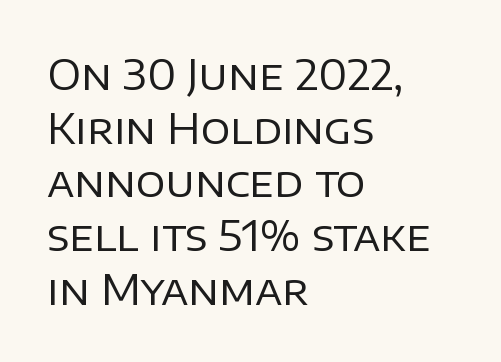
Q: Is the text bold? A: No.
Q: Is the text italic (slanted)? A: No, it is upright.
Q: Is the typeface a serif or a sans-serif typeface? A: Sans-serif.
Q: Is the text underlined? A: No.
Q: How is the paragraph aligned? A: Left-aligned.
Q: Is the spacing between letters normal or unusually wide? A: Normal.
Q: Is the spacing between lines tight, normal or loose? A: Normal.
Q: Width (condensed, normal, or wide)? A: Normal.
Q: Stroke contrast? A: Low.
Q: x-height? A: Large.
Q: Monospaced? A: No.
